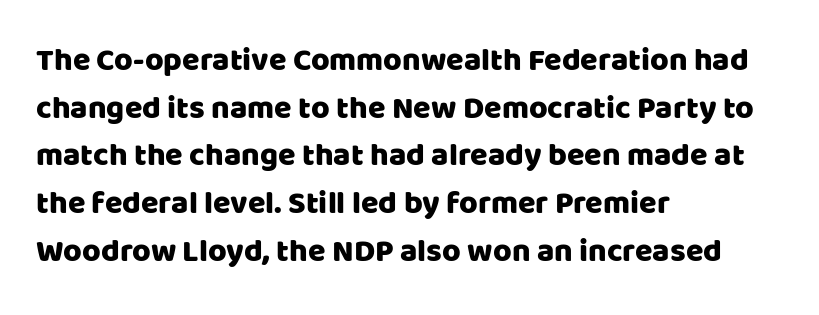
{"serif": "no", "italic": "no", "width": "normal", "stroke_contrast": "low", "x_height": "large", "monospaced": "no", "underline": "no", "align": "left", "line_spacing": "normal", "line_spacing_ratio": 1.49, "letter_spacing": "normal", "letter_spacing_em": 0.0, "glyph_px": 32}
